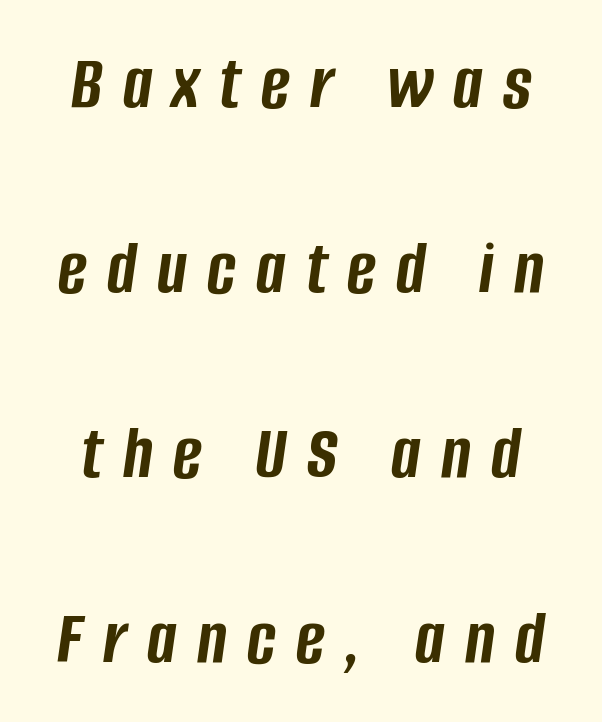
Q: Is the text bold? A: Yes.
Q: Is the text italic (slanted)? A: Yes, it leans right by about 8 degrees.
Q: Is the text underlined? A: No.
Q: Is the spacing between letters normal or unusually wide? A: Unusually wide.
Q: Is the spacing between lines tight, normal or loose? A: Loose.
Q: Width (condensed, normal, or wide)? A: Condensed.
Q: Stroke contrast? A: Low.
Q: x-height? A: Large.
Q: Monospaced? A: No.
